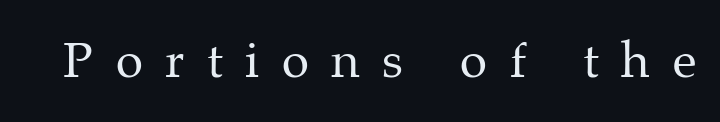
Style check: upright. Quick note: underline off. Character widths vary here, with narrow letters taking less room than wide ones. The typeface chosen for these lines features serifs.
